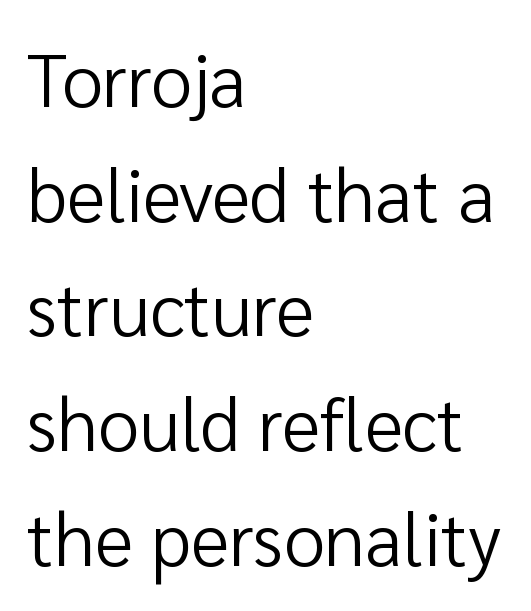
Q: Is the text bold? A: No.
Q: Is the text italic (slanted)? A: No, it is upright.
Q: Is the typeface a serif or a sans-serif typeface? A: Sans-serif.
Q: Is the text underlined? A: No.
Q: How is the paragraph aligned? A: Left-aligned.
Q: Is the spacing between letters normal or unusually wide? A: Normal.
Q: Is the spacing between lines tight, normal or loose? A: Normal.
Q: Width (condensed, normal, or wide)? A: Normal.
Q: Stroke contrast? A: Low.
Q: x-height? A: Medium.
Q: Monospaced? A: No.
